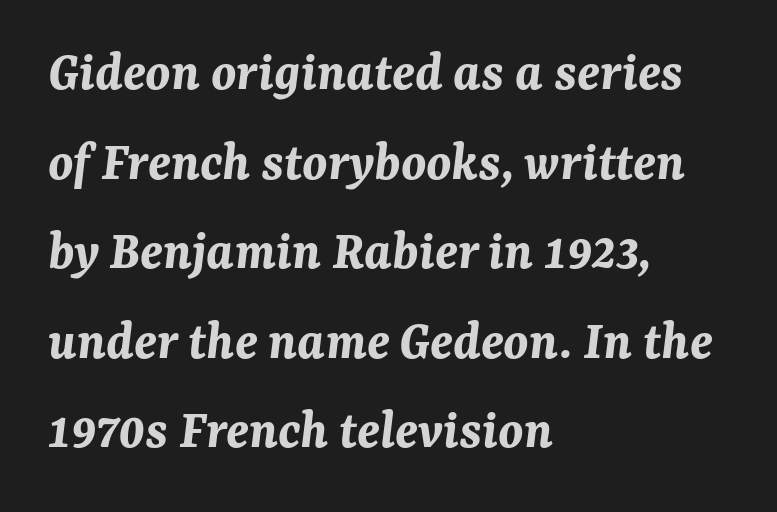
{"italic": "yes", "lean": "right", "slant_degrees": 7, "bold": "yes", "weight": "bold", "width": "normal", "stroke_contrast": "medium", "x_height": "medium", "monospaced": "no", "underline": "no", "align": "left", "line_spacing": "normal", "line_spacing_ratio": 1.6, "letter_spacing": "normal", "letter_spacing_em": 0.0, "glyph_px": 56}
